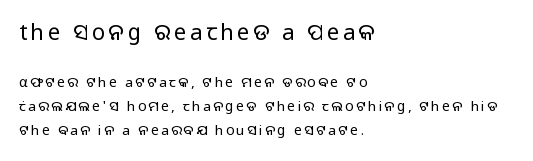
{"italic": "no", "bold": "no", "underline": "no", "align": "left", "line_spacing_ratio": 1.71, "larger_block": "first", "size_ratio": 1.57, "glyph_px": 22}
